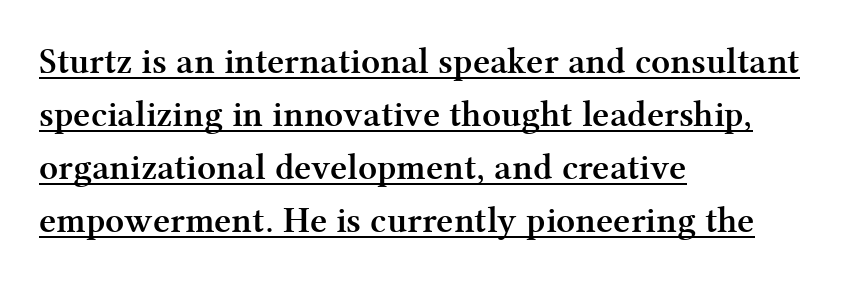
Each word holds together tightly as a unit, with standard inter-letter gaps. Successive baselines arrive at the customary interval. On the weight axis this lands at bold, roughly 700. Note: serifs present on the glyphs. Posture: vertical. This sample carries an underscore along the baseline area.
